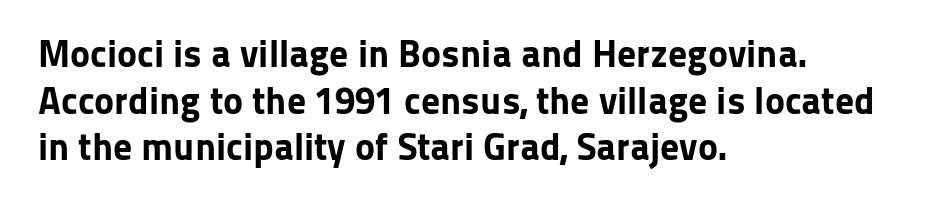
The specimen reads as upright at a glance. Unmarked baselines from the first word to the last. There is no visible air inserted between adjacent glyphs. Is this a fixed-width face? No — the glyphs have proportional, varying widths.
